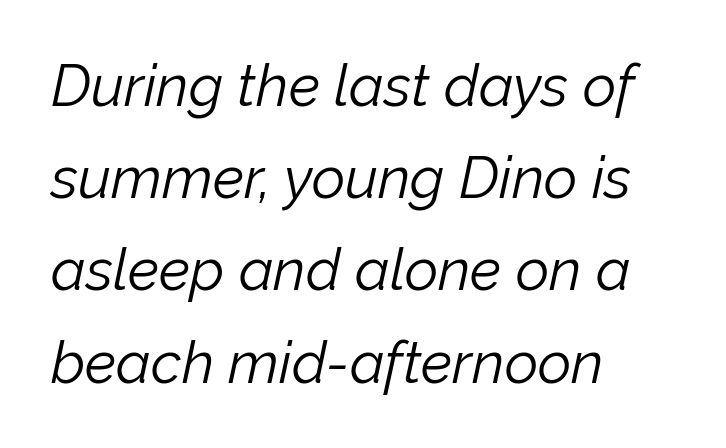
{"italic": "yes", "lean": "right", "slant_degrees": 12, "bold": "no", "weight": "light", "width": "normal", "stroke_contrast": "low", "x_height": "medium", "monospaced": "no", "underline": "no", "align": "left", "line_spacing": "normal", "line_spacing_ratio": 1.59, "letter_spacing": "normal", "letter_spacing_em": 0.0, "glyph_px": 58}
